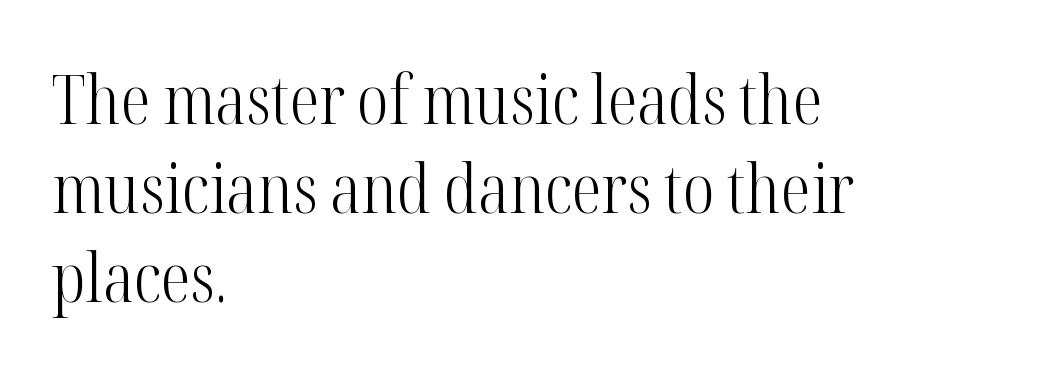
The image shows 67 px light, condensed serif type, upright; set left-aligned, normal line spacing (1.33x), normal letter spacing, not underlined; high stroke contrast and a medium x-height.
